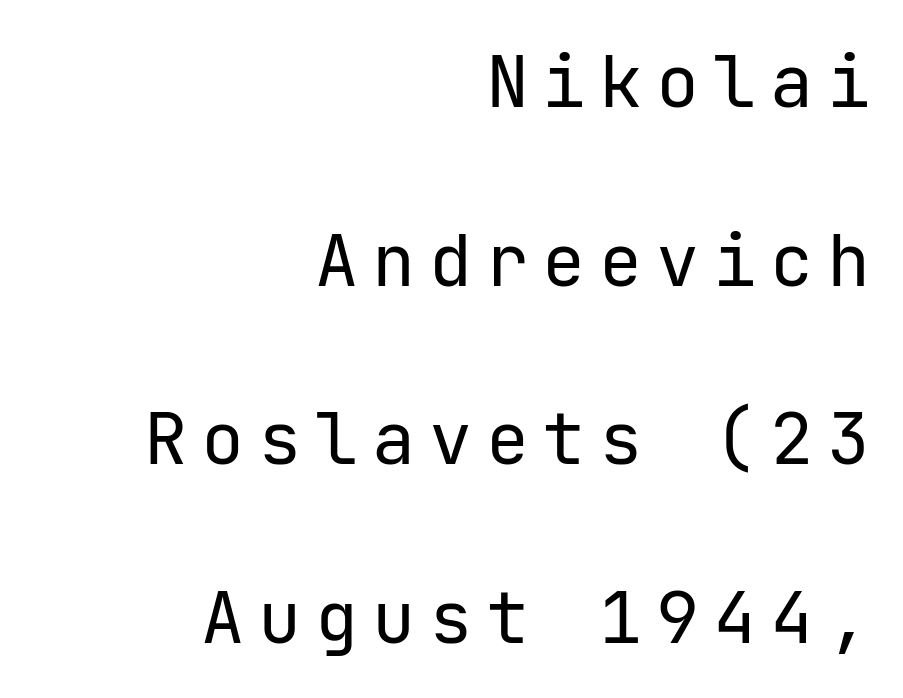
The image shows 72 px regular-weight sans-serif type, upright; set right-aligned, loose line spacing (2.48x), not underlined; low stroke contrast and a medium x-height.
